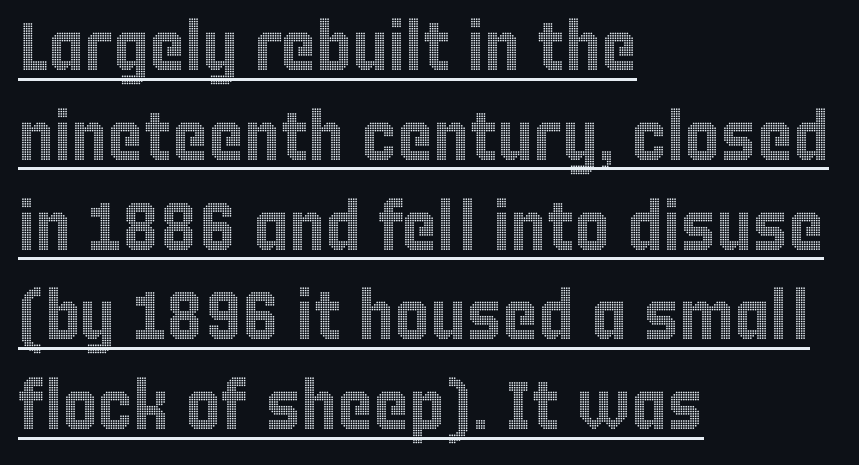
{"italic": "no", "width": "condensed", "x_height": "large", "monospaced": "no", "underline": "yes", "align": "left", "line_spacing": "normal", "line_spacing_ratio": 1.32, "letter_spacing": "normal", "letter_spacing_em": 0.0, "glyph_px": 68}
